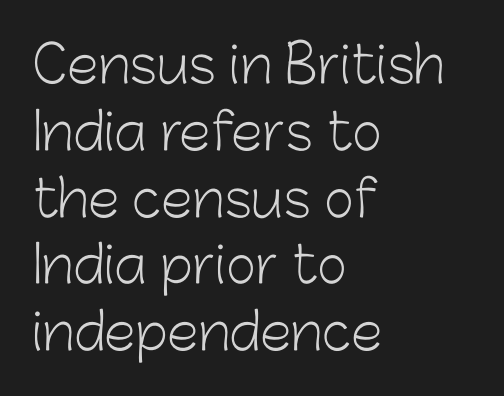
{"serif": "no", "italic": "no", "bold": "no", "weight": "light", "width": "normal", "stroke_contrast": "low", "x_height": "medium", "monospaced": "no", "underline": "no", "align": "left", "line_spacing": "normal", "line_spacing_ratio": 1.31, "letter_spacing": "normal", "letter_spacing_em": 0.0, "glyph_px": 51}
